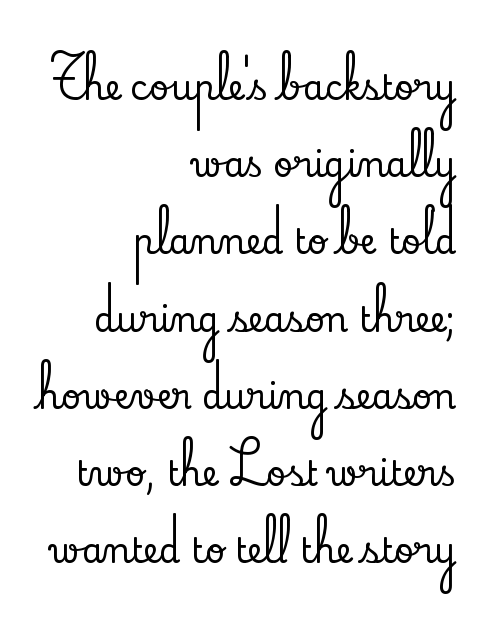
The image shows 34 px serif type, upright; set right-aligned, loose line spacing (2.27x), normal letter spacing, not underlined; low stroke contrast and a small x-height.
